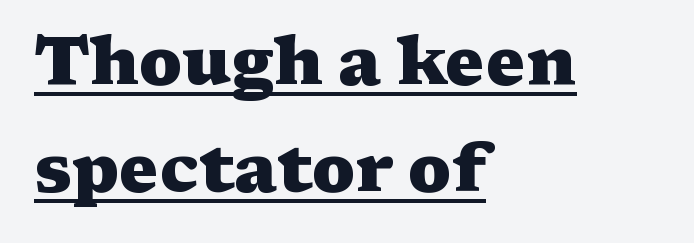
Q: Is the text bold? A: Yes.
Q: Is the text italic (slanted)? A: No, it is upright.
Q: Is the typeface a serif or a sans-serif typeface? A: Serif.
Q: Is the text underlined? A: Yes.
Q: How is the paragraph aligned? A: Left-aligned.
Q: Is the spacing between letters normal or unusually wide? A: Normal.
Q: Is the spacing between lines tight, normal or loose? A: Normal.
Q: Width (condensed, normal, or wide)? A: Wide.
Q: Stroke contrast? A: Medium.
Q: x-height? A: Medium.
Q: Monospaced? A: No.
